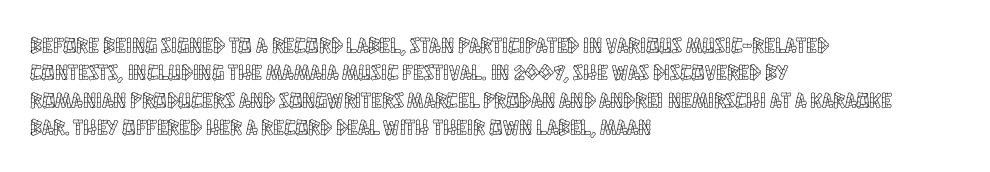
The image shows 22 px text type, upright; set left-aligned, normal line spacing (1.25x), normal letter spacing, not underlined.
